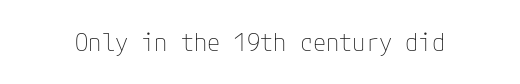
Q: Is the text bold? A: No.
Q: Is the text italic (slanted)? A: No, it is upright.
Q: Is the text underlined? A: No.
Q: Is the spacing between letters normal or unusually wide? A: Normal.
